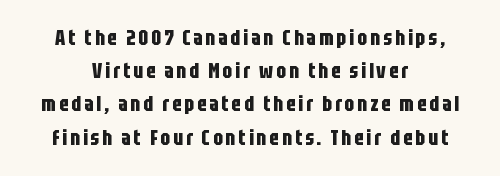
The vertical gap from one line to the next is medium. Any mark beneath the type? The region is blank. If you drew a line through each stem, it would be perfectly vertical. A dark, heavy texture on the line: the type is bold. The whitespace from short lines is split evenly between both sides.
